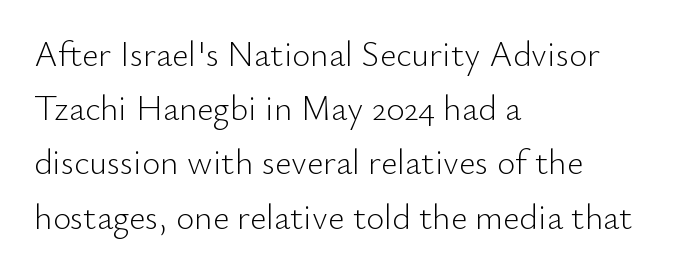
{"serif": "no", "italic": "no", "bold": "no", "weight": "light", "width": "normal", "stroke_contrast": "low", "x_height": "small", "monospaced": "no", "underline": "no", "align": "left", "line_spacing": "normal", "line_spacing_ratio": 1.55, "letter_spacing": "normal", "letter_spacing_em": 0.0, "glyph_px": 35}
